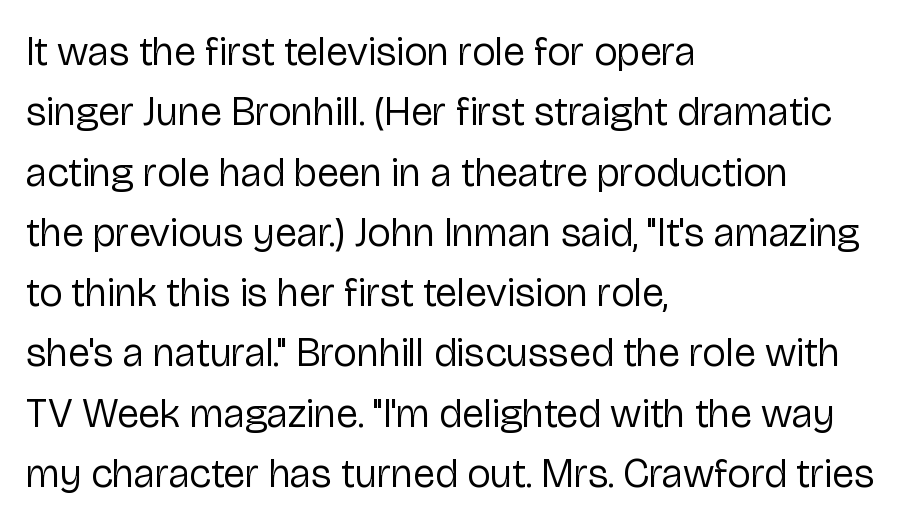
{"serif": "no", "italic": "no", "bold": "no", "weight": "regular", "width": "normal", "stroke_contrast": "low", "x_height": "medium", "monospaced": "no", "underline": "no", "align": "left", "line_spacing": "normal", "line_spacing_ratio": 1.47, "letter_spacing": "normal", "letter_spacing_em": 0.0, "glyph_px": 41}
